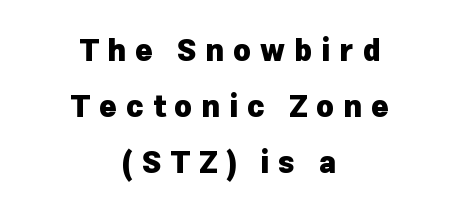
{"serif": "no", "italic": "no", "bold": "yes", "weight": "heavy", "width": "normal", "stroke_contrast": "low", "x_height": "medium", "monospaced": "no", "underline": "no", "align": "center", "line_spacing_ratio": 1.87, "letter_spacing": "wide", "letter_spacing_em": 0.3, "glyph_px": 30}
